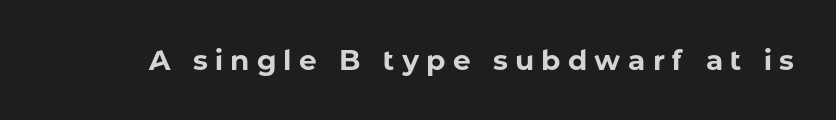
{"serif": "no", "italic": "no", "bold": "yes", "weight": "bold", "width": "normal", "stroke_contrast": "low", "x_height": "medium", "monospaced": "no", "underline": "no", "letter_spacing": "wide", "letter_spacing_em": 0.26, "glyph_px": 28}
